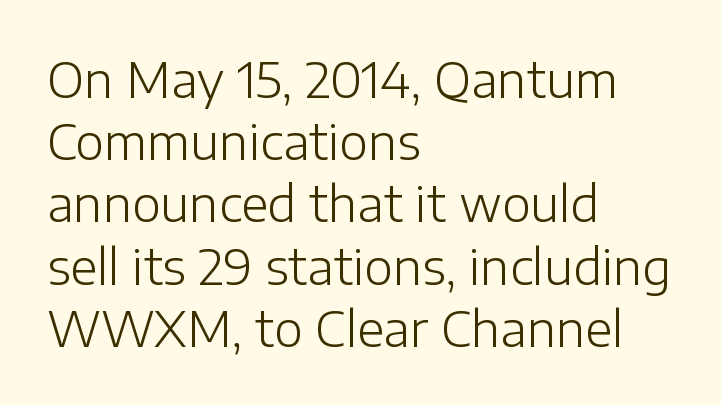
Q: Is the text bold? A: No.
Q: Is the text italic (slanted)? A: No, it is upright.
Q: Is the typeface a serif or a sans-serif typeface? A: Sans-serif.
Q: Is the text underlined? A: No.
Q: How is the paragraph aligned? A: Left-aligned.
Q: Is the spacing between letters normal or unusually wide? A: Normal.
Q: Is the spacing between lines tight, normal or loose? A: Normal.
Q: Width (condensed, normal, or wide)? A: Normal.
Q: Stroke contrast? A: Low.
Q: x-height? A: Medium.
Q: Monospaced? A: No.
